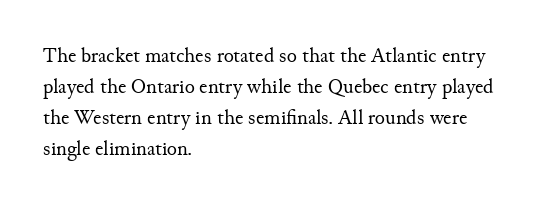
{"italic": "no", "bold": "no", "underline": "no", "align": "left", "line_spacing": "normal", "line_spacing_ratio": 1.47, "letter_spacing": "normal", "letter_spacing_em": 0.0, "glyph_px": 21}
